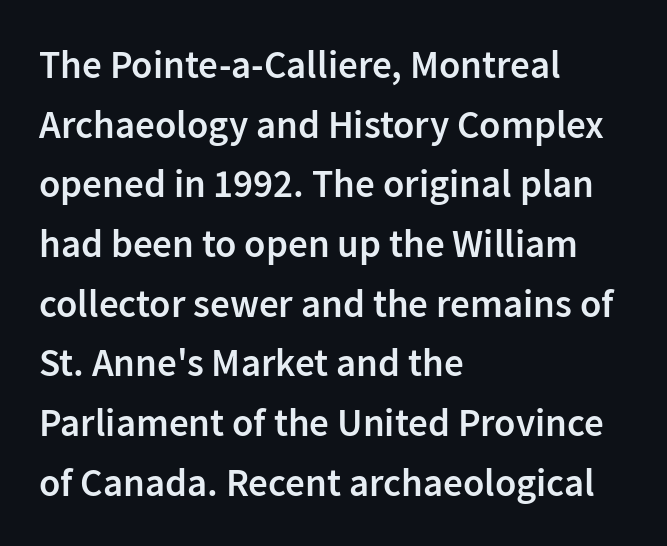
The image shows 39 px semibold sans-serif type, upright; set left-aligned, normal line spacing (1.53x), normal letter spacing, not underlined; low stroke contrast and a medium x-height.
